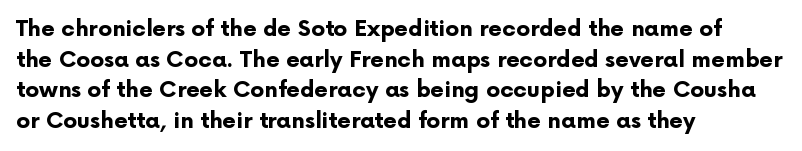
{"italic": "no", "bold": "yes", "underline": "no", "align": "left", "line_spacing": "normal", "line_spacing_ratio": 1.39, "letter_spacing": "normal", "letter_spacing_em": 0.0, "glyph_px": 22}
